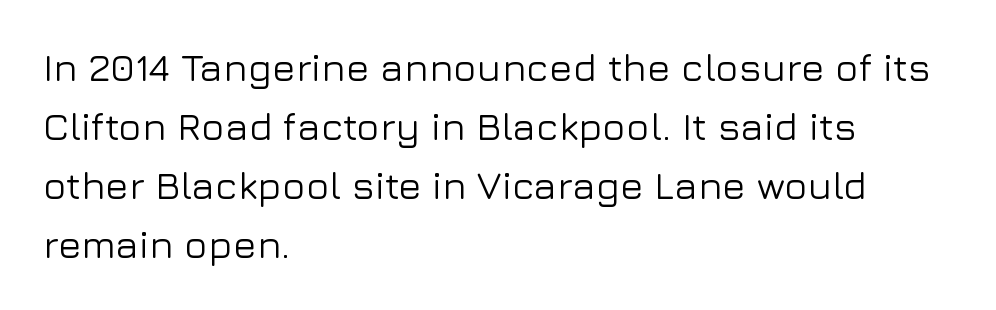
The image shows 39 px sans-serif type, upright; set left-aligned, normal line spacing (1.51x), normal letter spacing, not underlined; low stroke contrast and a medium x-height.
